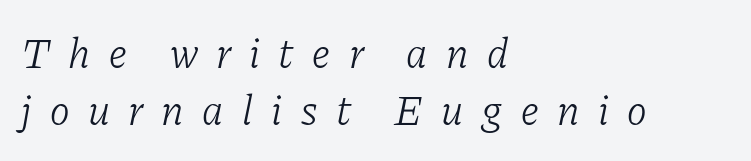
Q: Is the text bold? A: No.
Q: Is the text italic (slanted)? A: Yes, it leans right by about 11 degrees.
Q: Is the typeface a serif or a sans-serif typeface? A: Serif.
Q: Is the text underlined? A: No.
Q: How is the paragraph aligned? A: Left-aligned.
Q: Is the spacing between letters normal or unusually wide? A: Unusually wide.
Q: Is the spacing between lines tight, normal or loose? A: Normal.
Q: Width (condensed, normal, or wide)? A: Normal.
Q: Stroke contrast? A: Low.
Q: x-height? A: Medium.
Q: Monospaced? A: No.
